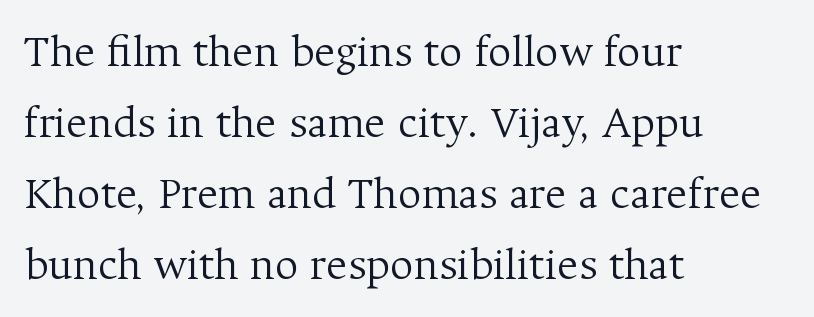
Caption: face not bold, strokes unweighted. Letterform terminals end in serifs throughout the passage. The block of text has a typical density, with ordinary space between rows. Decoration check: the copy has no underline. The passage shown is typed in a proportional face where columns would drift. Every character sits straight up, as roman type does.
